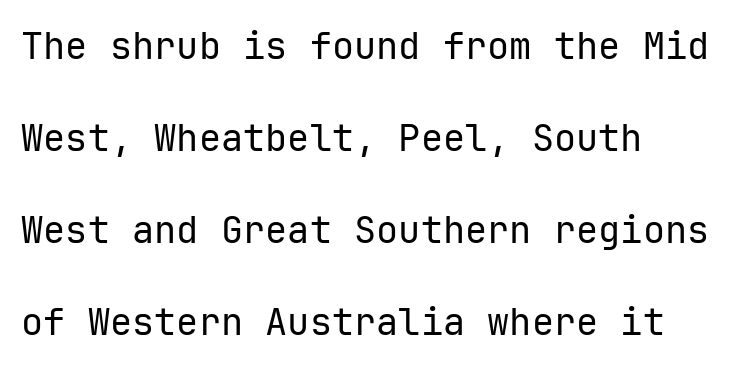
The face looks like a standard text weight, possibly lighter. Each letter, wide or thin by design, is forced into the same width here. Layout note: lines flush left. The space directly below the letters is spotless.
